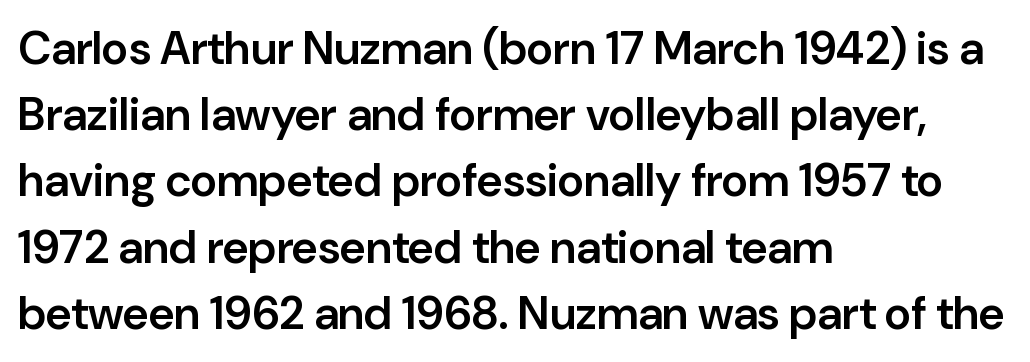
These lines are composed in type without serifs. Rule under the text: the space is simply empty. Does the lettering tilt? It doesn't — this is upright. Short and long lines alike share a common starting point at left. The line texture is even and compact thanks to regular tracking.
